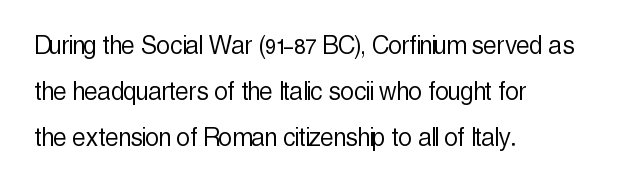
Honestly, the row spacing looks completely unremarkable. This sample has the flowing, uneven cadence of proportional lettering. You can tell from the bare stems that sans-serif type was used. Descenders hang freely into open space.
